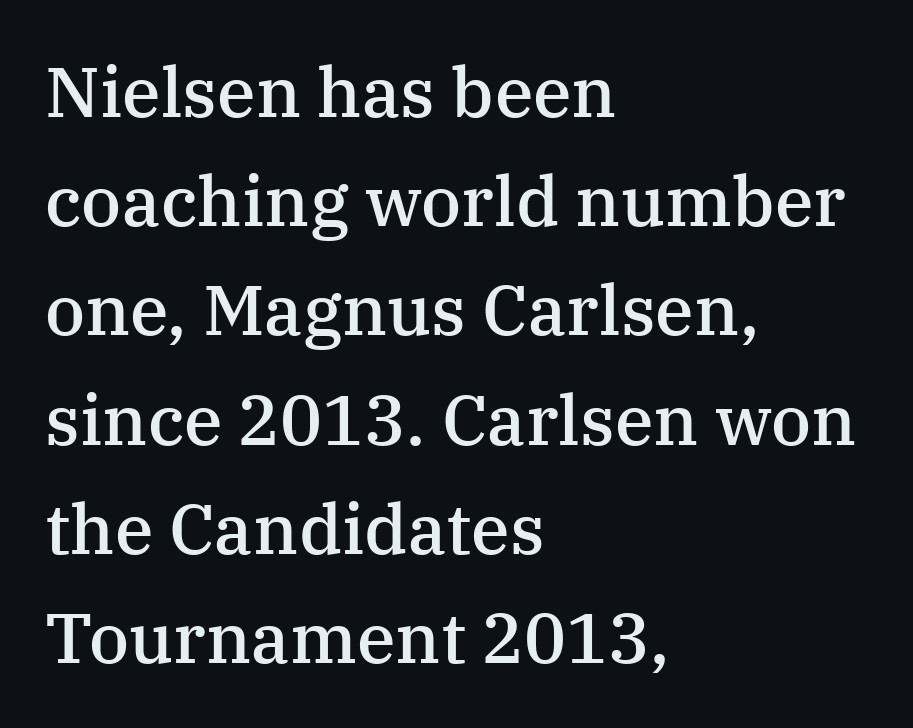
The image shows 70 px semibold serif type, upright; set left-aligned, normal line spacing (1.56x), normal letter spacing, not underlined; medium stroke contrast and a medium x-height.
